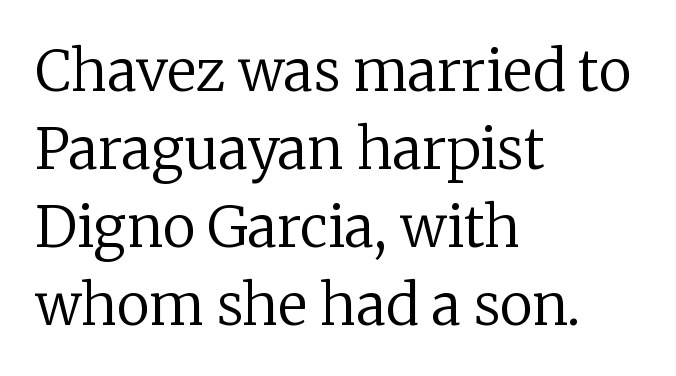
The lettering stays uniformly vertical, giving the passage a roman look. Does extra space separate the letters? No, they use regular spacing. You can tell from the footed stems that serif type was used. Varying glyph widths throughout — classic text-font behaviour.
